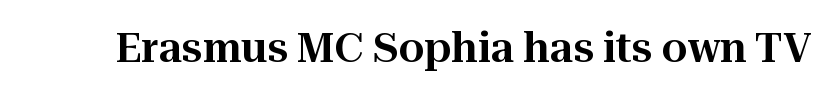
The image shows 41 px serif type, upright; set normal letter spacing, not underlined; high stroke contrast and a medium x-height.
